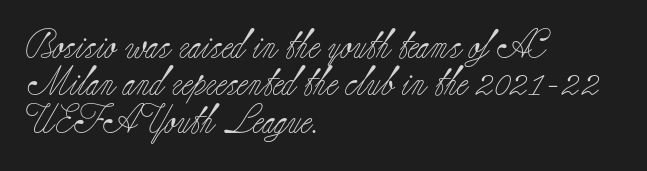
The image shows 29 px light serif type; set left-aligned, normal line spacing (1.29x), normal letter spacing, not underlined; low stroke contrast and a small x-height.
